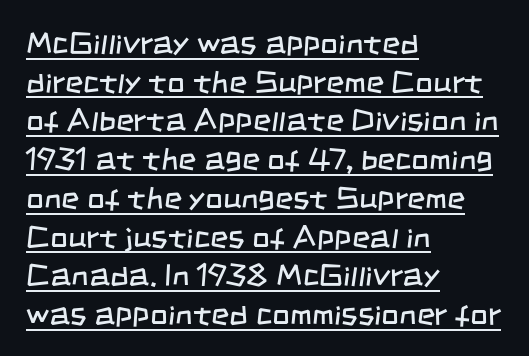
{"serif": "no", "bold": "no", "weight": "regular", "width": "condensed", "stroke_contrast": "low", "x_height": "large", "monospaced": "no", "underline": "yes", "align": "left", "line_spacing": "normal", "line_spacing_ratio": 1.25, "letter_spacing": "normal", "letter_spacing_em": 0.0, "glyph_px": 31}
